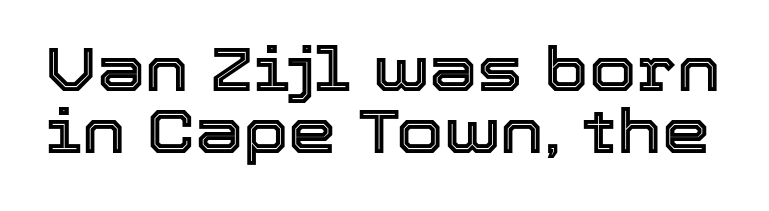
The image shows 61 px text type, upright; set tight line spacing (1.01x), normal letter spacing, not underlined; a medium x-height.
